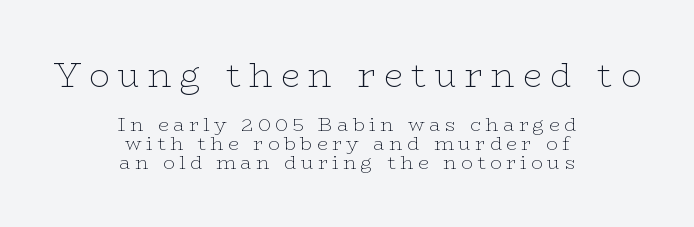
These lines are composed in type with serifs. Stroke mass is kept to a normal reading level or below. Compared with typical paragraphs, the rows here are closer together. One-word summary of the alignment: center.
